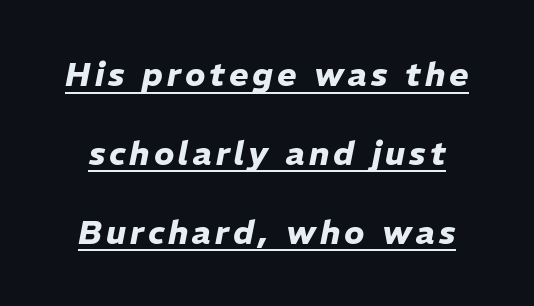
The vertical gap from one line to the next is large. Do the characters align in a grid? No, the font is proportional. A full-strength bold gives these letters their thick strokes. This rendering features underlined lettering. A typesetter would mark this as italic.
